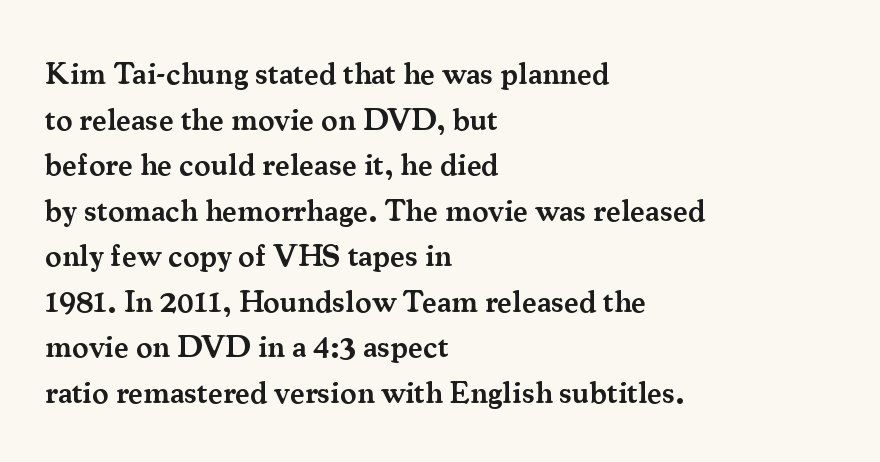
The image shows 31 px semibold serif type, upright; set left-aligned, normal line spacing (1.47x), normal letter spacing, not underlined; medium stroke contrast and a small x-height.
